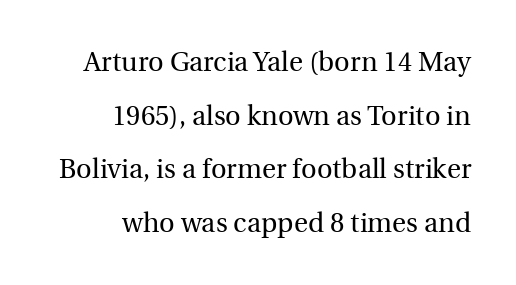
{"italic": "no", "bold": "no", "underline": "no", "align": "right", "line_spacing": "loose", "line_spacing_ratio": 1.99, "letter_spacing": "normal", "letter_spacing_em": 0.0, "glyph_px": 27}
